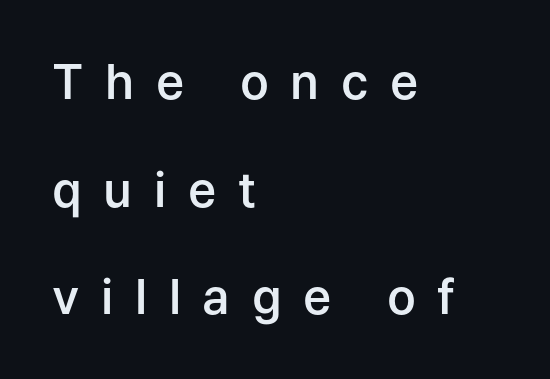
Q: Is the text bold? A: Semi-bold.
Q: Is the text italic (slanted)? A: No, it is upright.
Q: Is the typeface a serif or a sans-serif typeface? A: Sans-serif.
Q: Is the text underlined? A: No.
Q: How is the paragraph aligned? A: Left-aligned.
Q: Is the spacing between letters normal or unusually wide? A: Unusually wide.
Q: Is the spacing between lines tight, normal or loose? A: Loose.
Q: Width (condensed, normal, or wide)? A: Normal.
Q: Stroke contrast? A: Low.
Q: x-height? A: Medium.
Q: Monospaced? A: No.
